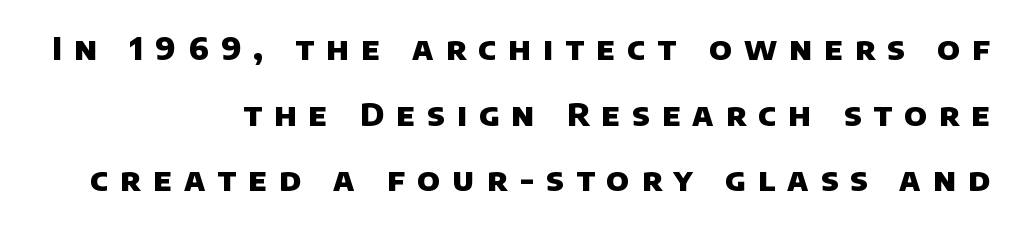
Underline: absent. Serifs: no, the terminals of the letterforms are clean. Between one letter and the next there's a generous, obvious gap. Right-aligned paragraph, ragged on the left. Leading: increased.
